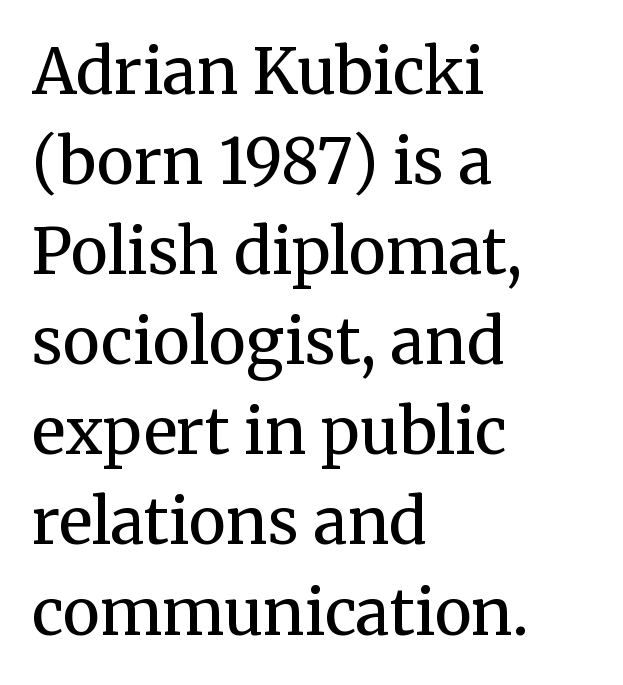
{"serif": "yes", "italic": "no", "bold": "no", "weight": "regular", "width": "normal", "stroke_contrast": "medium", "x_height": "medium", "monospaced": "no", "underline": "no", "align": "left", "line_spacing": "normal", "line_spacing_ratio": 1.43, "letter_spacing": "normal", "letter_spacing_em": 0.0, "glyph_px": 63}
